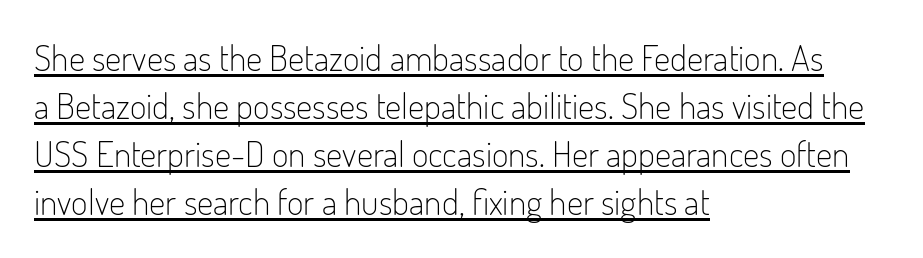
{"serif": "no", "italic": "no", "bold": "no", "weight": "light", "width": "condensed", "stroke_contrast": "low", "x_height": "small", "monospaced": "no", "underline": "yes", "align": "left", "line_spacing": "normal", "line_spacing_ratio": 1.33, "letter_spacing": "normal", "letter_spacing_em": 0.0, "glyph_px": 36}
